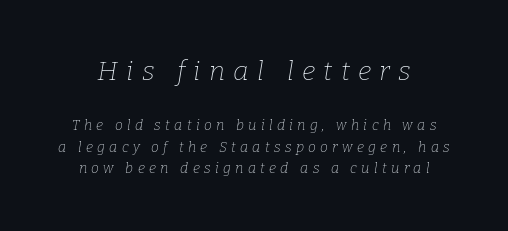
Bigger letters appear in the top chunk; the bottom chunk is reduced. This sample uses expanded letter spacing, leaving extra air between glyphs. The weight tops out at a normal text grade. The vertical gap from one line to the next is medium.
